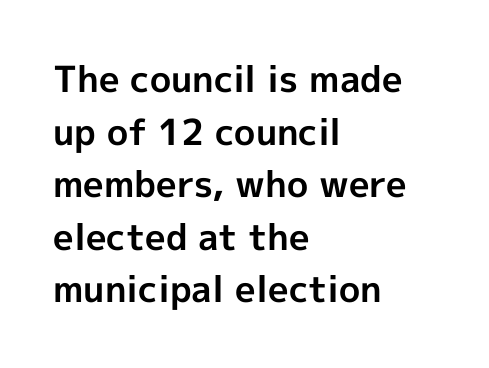
Alignment: flush left. No feet cap the strokes, marking this as sans-serif type. The space beneath each line is pristine and unruled. Tall strokes in this sample are plumb rather than angled. Rows of type keep a routine distance in the vertical direction. No extra tracking has been applied to these lines.
